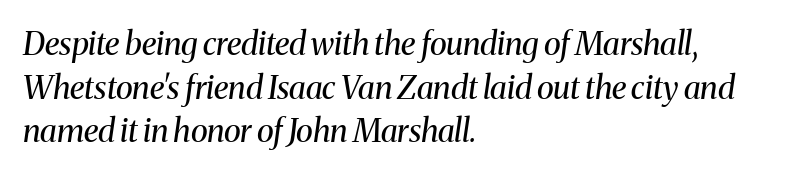
The image shows 32 px regular-weight serif type, italic (leaning right); set left-aligned, normal line spacing (1.36x), normal letter spacing, not underlined; medium stroke contrast and a medium x-height.
